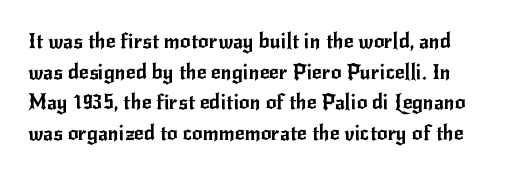
Q: Is the text italic (slanted)? A: No, it is upright.
Q: Is the text underlined? A: No.
Q: Is the spacing between letters normal or unusually wide? A: Normal.
Q: Is the spacing between lines tight, normal or loose? A: Normal.
